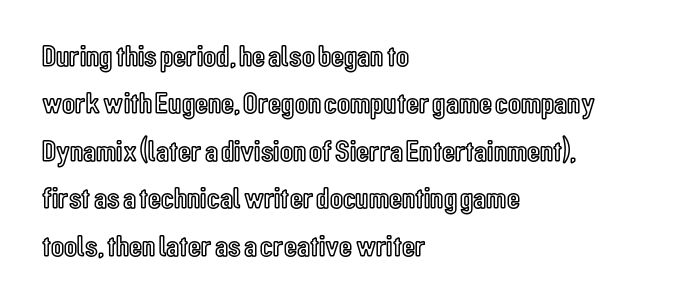
{"italic": "no", "width": "condensed", "x_height": "medium", "monospaced": "no", "underline": "no", "align": "left", "line_spacing": "normal", "line_spacing_ratio": 1.58, "letter_spacing": "normal", "letter_spacing_em": 0.0, "glyph_px": 30}
